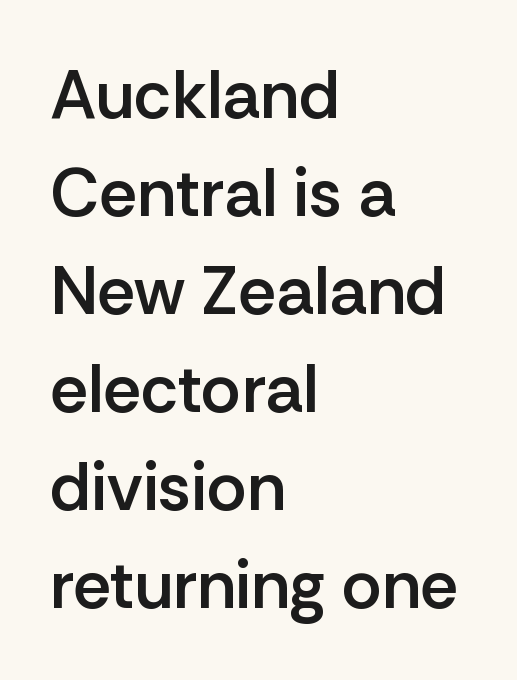
The image shows 68 px semibold sans-serif type, upright; set left-aligned, normal line spacing (1.44x), normal letter spacing, not underlined; low stroke contrast and a medium x-height.
